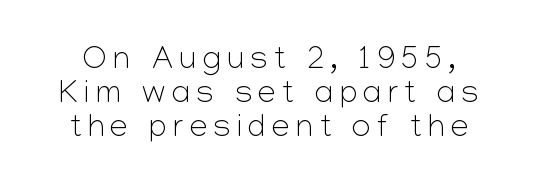
Q: Is the text bold? A: No.
Q: Is the text italic (slanted)? A: No, it is upright.
Q: Is the typeface a serif or a sans-serif typeface? A: Sans-serif.
Q: Is the text underlined? A: No.
Q: Is the spacing between letters normal or unusually wide? A: Unusually wide.
Q: Is the spacing between lines tight, normal or loose? A: Tight.
Q: Width (condensed, normal, or wide)? A: Normal.
Q: Stroke contrast? A: Low.
Q: x-height? A: Medium.
Q: Monospaced? A: No.
